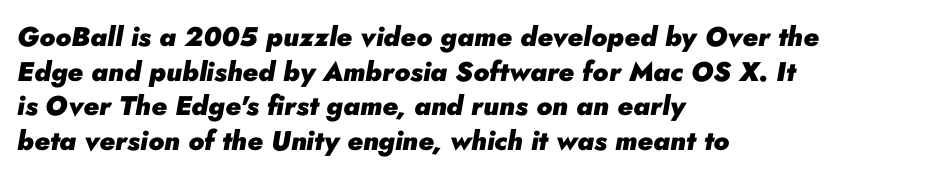
{"italic": "yes", "lean": "right", "slant_degrees": 10, "bold": "yes", "underline": "no", "align": "left", "line_spacing": "normal", "line_spacing_ratio": 1.28, "letter_spacing": "normal", "letter_spacing_em": 0.0, "glyph_px": 27}
